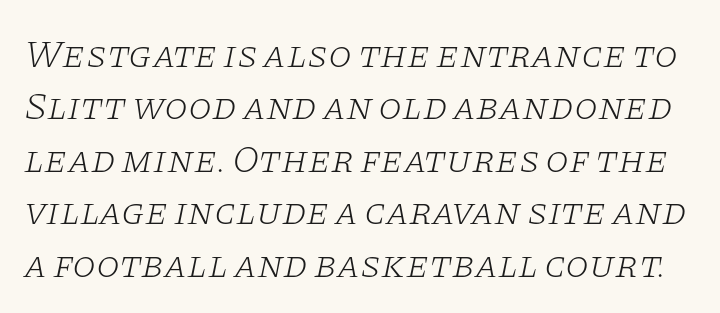
The image shows 38 px light, wide serif type, italic (leaning right); set normal line spacing (1.38x), normal letter spacing, not underlined; low stroke contrast and a large x-height.
